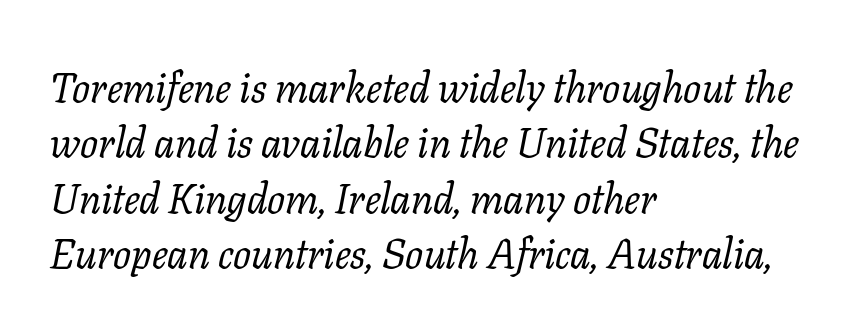
The image shows 42 px regular-weight serif type, italic (leaning right); set left-aligned, normal line spacing (1.32x), normal letter spacing, not underlined; low stroke contrast and a medium x-height.
